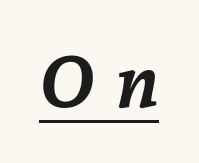
Each letter keeps its own natural width here, so spacing adapts to shape. Designer's note — italics engaged. Summary of weight: heavy, a full bold. Honestly, the letter spacing is so wide it's the main thing you notice. Somebody hit Ctrl+U on this one — the words are underlined.
